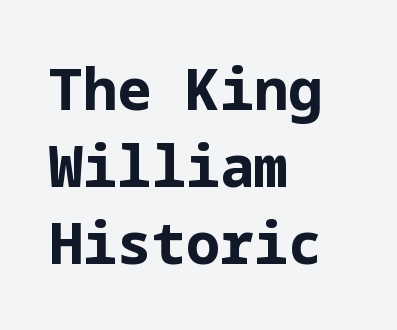
The image shows 57 px bold sans-serif type, upright; set left-aligned, normal line spacing (1.35x), normal letter spacing, not underlined; low stroke contrast and a medium x-height.
